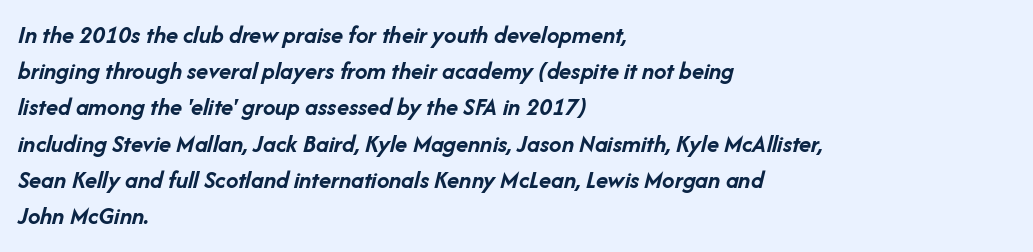
The image shows 25 px bold type, italic (leaning right); set left-aligned, normal line spacing (1.45x), normal letter spacing, not underlined.
